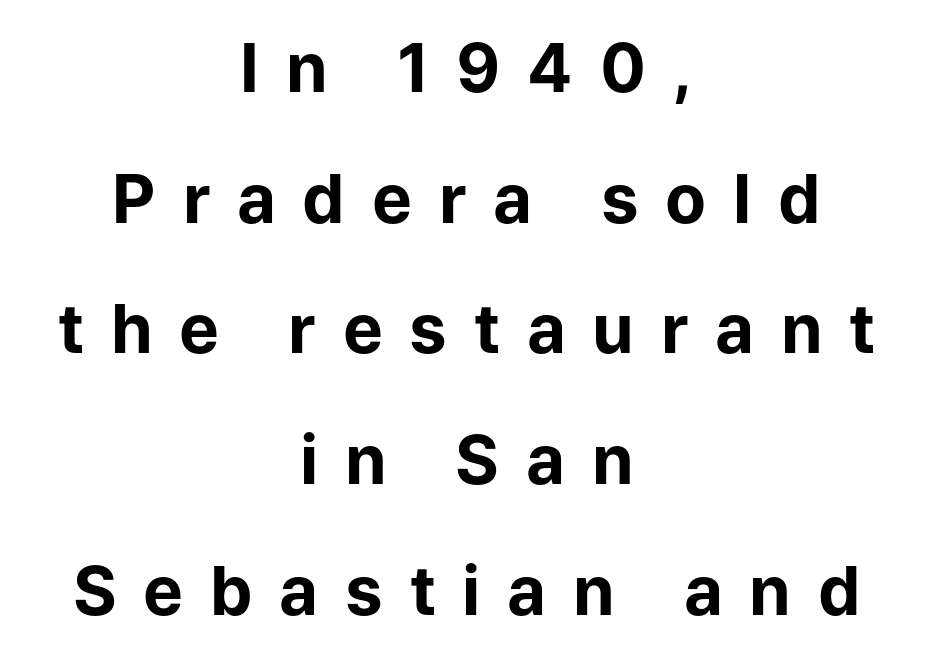
{"serif": "no", "italic": "no", "bold": "yes", "weight": "bold", "width": "normal", "stroke_contrast": "low", "x_height": "medium", "monospaced": "no", "underline": "no", "align": "center", "line_spacing": "loose", "line_spacing_ratio": 1.95, "letter_spacing": "wide", "letter_spacing_em": 0.4, "glyph_px": 67}
